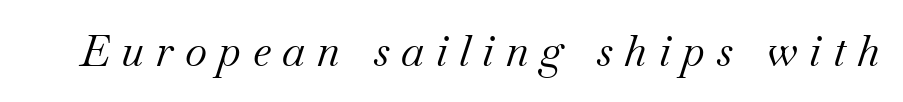
{"serif": "yes", "italic": "yes", "lean": "right", "slant_degrees": 18, "bold": "no", "weight": "regular", "width": "normal", "stroke_contrast": "medium", "x_height": "small", "monospaced": "no", "underline": "no", "letter_spacing": "wide", "letter_spacing_em": 0.27, "glyph_px": 43}
